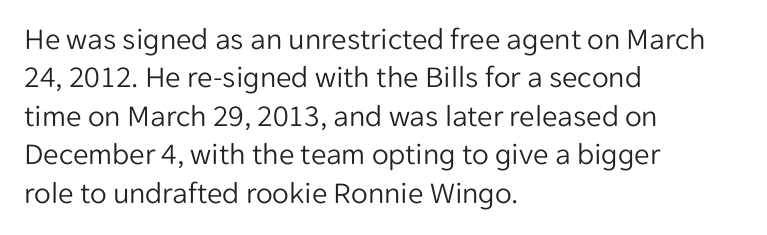
The image shows 31 px light sans-serif type, upright; set left-aligned, line spacing 1.24x, normal letter spacing, not underlined; low stroke contrast and a medium x-height.
